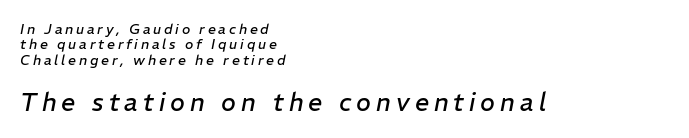
Q: Is the text bold? A: No.
Q: Is the text italic (slanted)? A: Yes, it leans right by about 11 degrees.
Q: Is the text underlined? A: No.
Q: How is the paragraph aligned? A: Left-aligned.
Q: Is the spacing between letters normal or unusually wide? A: Unusually wide.
Q: Is the spacing between lines tight, normal or loose? A: Tight.
Q: Which block of text is set in a larger size, the first (top) or the second (bottom)? A: The second (bottom) one.
